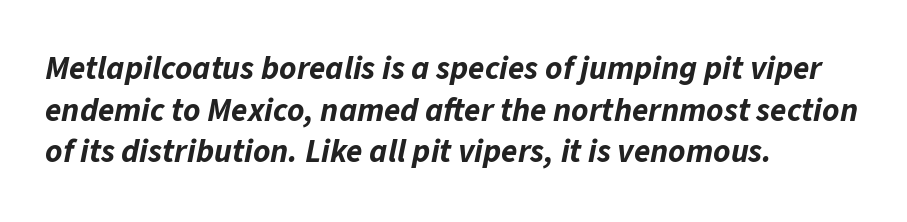
The image shows 33 px bold type, italic (leaning right); set left-aligned, normal line spacing (1.26x), normal letter spacing, not underlined; low stroke contrast and a medium x-height.
